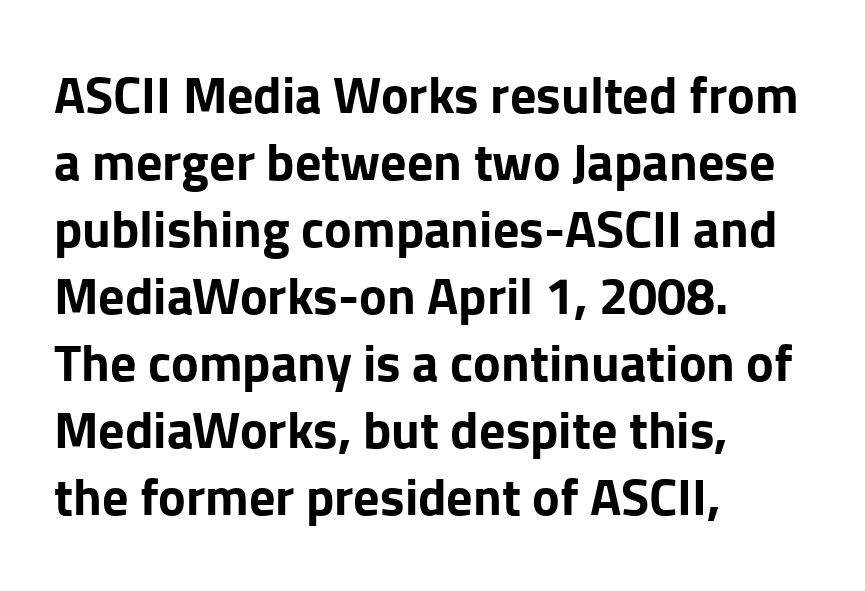
{"serif": "no", "italic": "no", "bold": "yes", "weight": "bold", "width": "normal", "stroke_contrast": "low", "x_height": "medium", "monospaced": "no", "underline": "no", "align": "left", "line_spacing": "normal", "line_spacing_ratio": 1.29, "letter_spacing": "normal", "letter_spacing_em": 0.0, "glyph_px": 52}
